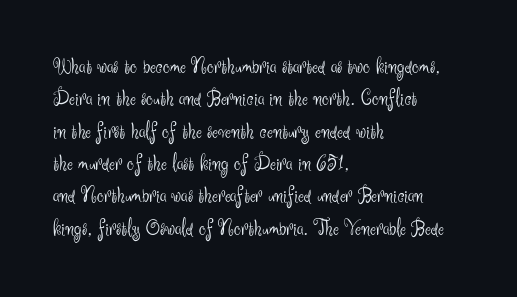
{"italic": "no", "bold": "no", "underline": "no", "align": "left", "line_spacing": "normal", "line_spacing_ratio": 1.47, "letter_spacing": "normal", "letter_spacing_em": 0.0, "glyph_px": 22}
